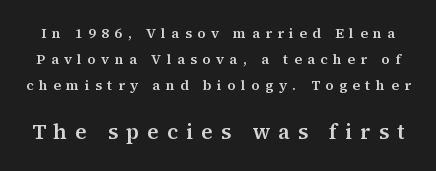
Q: Is the text italic (slanted)? A: No, it is upright.
Q: Is the text underlined? A: No.
Q: Is the spacing between letters normal or unusually wide? A: Unusually wide.
Q: Which block of text is set in a larger size, the first (top) or the second (bottom)? A: The second (bottom) one.
